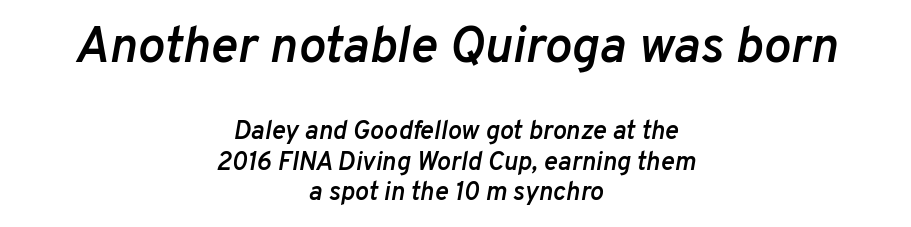
{"italic": "yes", "lean": "right", "slant_degrees": 10, "bold": "semi", "weight": "semibold", "width": "normal", "stroke_contrast": "low", "x_height": "medium", "monospaced": "no", "underline": "no", "align": "center", "line_spacing_ratio": 1.17, "letter_spacing": "normal", "letter_spacing_em": 0.0, "larger_block": "first", "size_ratio": 1.96, "glyph_px": 51}
